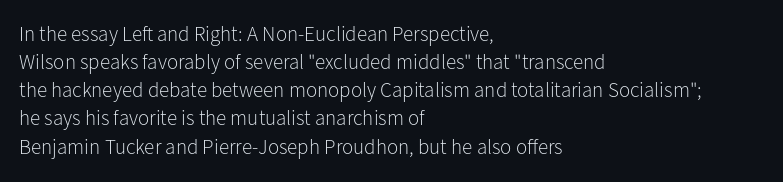
Visually the block forms a straight wall on the left and a jagged coastline on the right. Style check: upright. Bold? No — there's no thickening of the strokes. Notice how descenders clear the ascenders below comfortably — that's standard leading. Each word holds together tightly as a unit, with standard inter-letter gaps.
